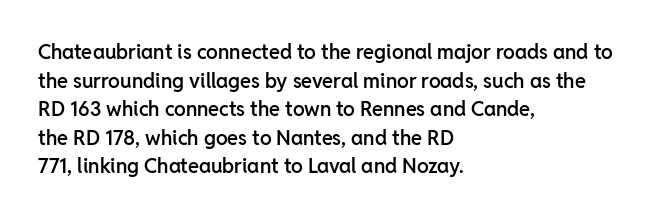
{"italic": "no", "bold": "semi", "underline": "no", "align": "left", "line_spacing": "normal", "line_spacing_ratio": 1.43, "letter_spacing": "normal", "letter_spacing_em": 0.0, "glyph_px": 20}
